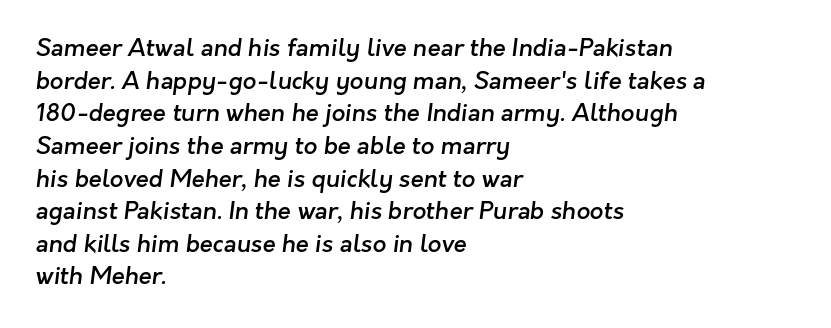
The image shows 24 px text type; set left-aligned, normal line spacing (1.36x), normal letter spacing, not underlined.
